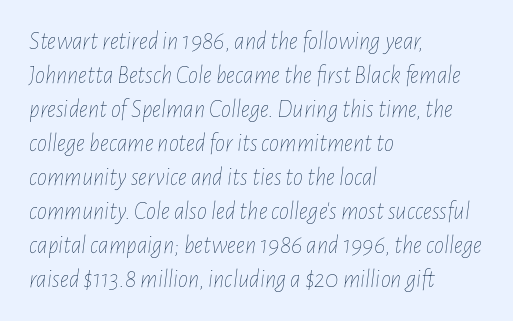
The image shows 25 px text type, italic (leaning right); set left-aligned, normal line spacing (1.36x), normal letter spacing, not underlined.
